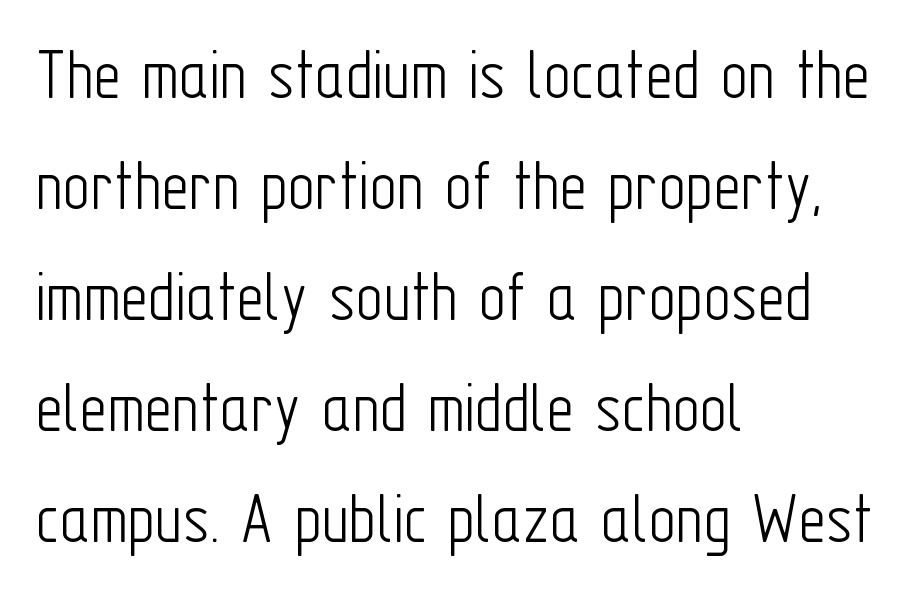
{"serif": "no", "italic": "no", "bold": "no", "weight": "light", "width": "condensed", "stroke_contrast": "low", "x_height": "medium", "monospaced": "no", "underline": "no", "align": "left", "line_spacing": "normal", "line_spacing_ratio": 1.48, "letter_spacing": "normal", "letter_spacing_em": 0.0, "glyph_px": 75}
